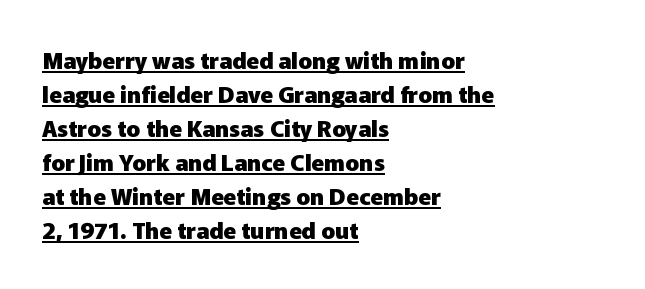
The typography opts for an upright posture over an oblique one. The paragraph has a hard left edge and a soft right edge. Decoration check: the copy is underlined. Observe the ordinary spacing: letters are neighbours, not strangers. A dark, heavy texture on the line: the type is bold. This sample keeps an unexceptional amount of space between lines.
